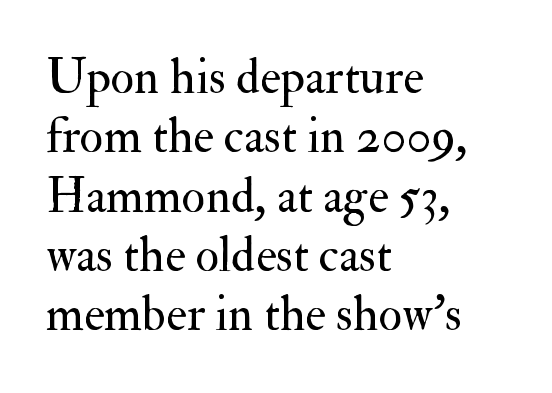
Observe the serifs anchoring each vertical stroke in this sample. You could not count columns in this text — the font is proportionally spaced. The specimen reads as upright at a glance. You could call the tracking neutral — neither tight nor loose.
